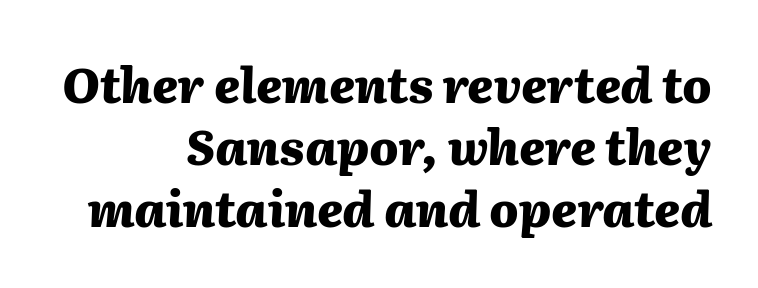
Q: Is the text bold? A: Yes.
Q: Is the text italic (slanted)? A: Yes, it leans right by about 2 degrees.
Q: Is the text underlined? A: No.
Q: How is the paragraph aligned? A: Right-aligned.
Q: Is the spacing between letters normal or unusually wide? A: Normal.
Q: Is the spacing between lines tight, normal or loose? A: Normal.
Q: Width (condensed, normal, or wide)? A: Normal.
Q: Stroke contrast? A: Medium.
Q: x-height? A: Medium.
Q: Monospaced? A: No.
